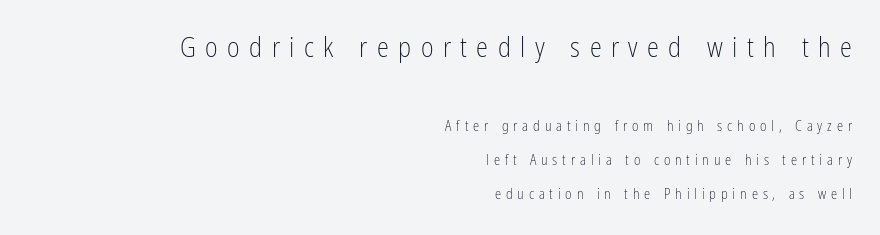
Think standard paragraph weight, or any step lighter than that. Is the block centered? No — it sits flush against the right margin. The passage shown has open, widely tracked lettering throughout. Posture: vertical.
